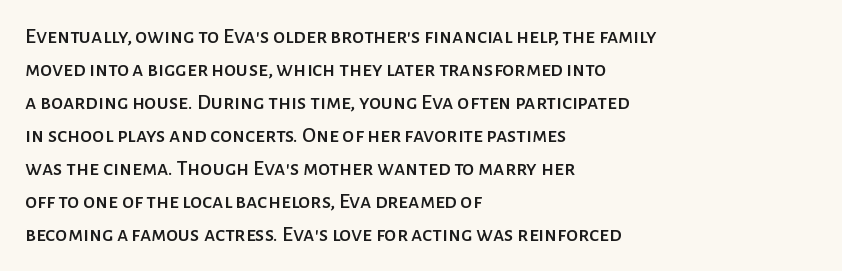
Q: Is the text italic (slanted)? A: No, it is upright.
Q: Is the text underlined? A: No.
Q: How is the paragraph aligned? A: Left-aligned.
Q: Is the spacing between letters normal or unusually wide? A: Normal.
Q: Is the spacing between lines tight, normal or loose? A: Normal.
